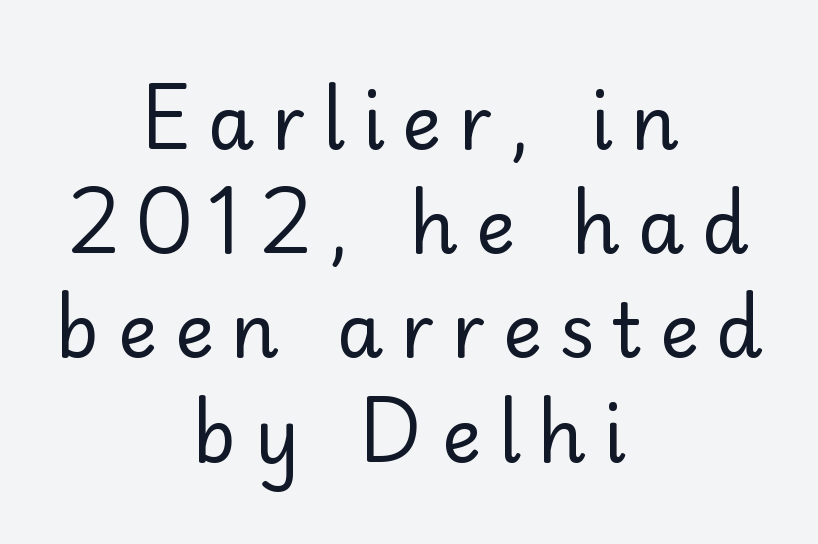
This rendering uses center alignment, leaving both contours irregular but symmetric. The face used here is rendered with a markedly widened letterfit. The area under the type is left untouched. Spacing verdict: proportional, widths tailored to each character. If you measured baseline to baseline, you'd find a middling distance. Every character sits straight up, as roman type does.
